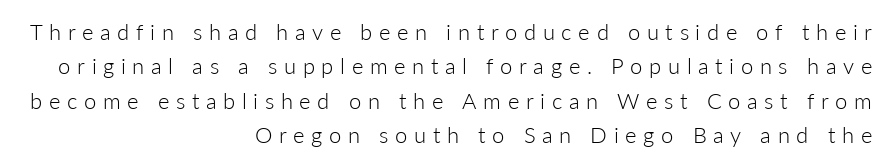
Q: Is the text bold? A: No.
Q: Is the text italic (slanted)? A: No, it is upright.
Q: Is the text underlined? A: No.
Q: How is the paragraph aligned? A: Right-aligned.
Q: Is the spacing between letters normal or unusually wide? A: Unusually wide.
Q: Is the spacing between lines tight, normal or loose? A: Normal.
